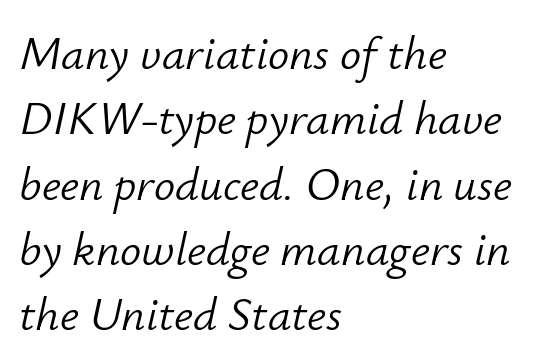
Words float on clear page, feet unadorned. Emphasis-style slanted type is in use. The letters sit at their default tracking, neither squeezed nor spread. Think standard paragraph weight, or any step lighter than that.
